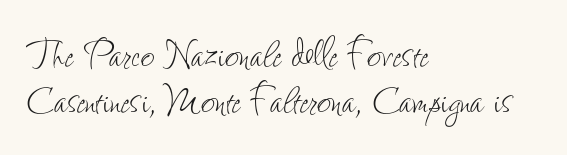
The image shows 48 px thin, condensed type; set left-aligned, tight line spacing (0.96x), normal letter spacing, not underlined; low stroke contrast and a small x-height.
